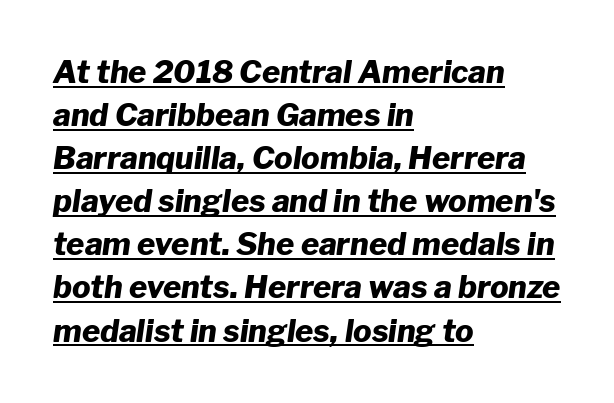
Q: Is the text bold? A: Yes.
Q: Is the text italic (slanted)? A: Yes, it leans right by about 8 degrees.
Q: Is the text underlined? A: Yes.
Q: How is the paragraph aligned? A: Left-aligned.
Q: Is the spacing between letters normal or unusually wide? A: Normal.
Q: Is the spacing between lines tight, normal or loose? A: Normal.
Q: Width (condensed, normal, or wide)? A: Normal.
Q: Stroke contrast? A: Low.
Q: x-height? A: Medium.
Q: Monospaced? A: No.
